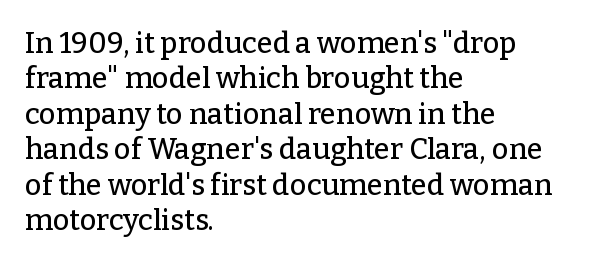
Type style note: has serifs. Nope, not italic — everything's standing straight. The tracking reads as untouched default to a designer's eye. Any mark beneath the type? The region is blank.
